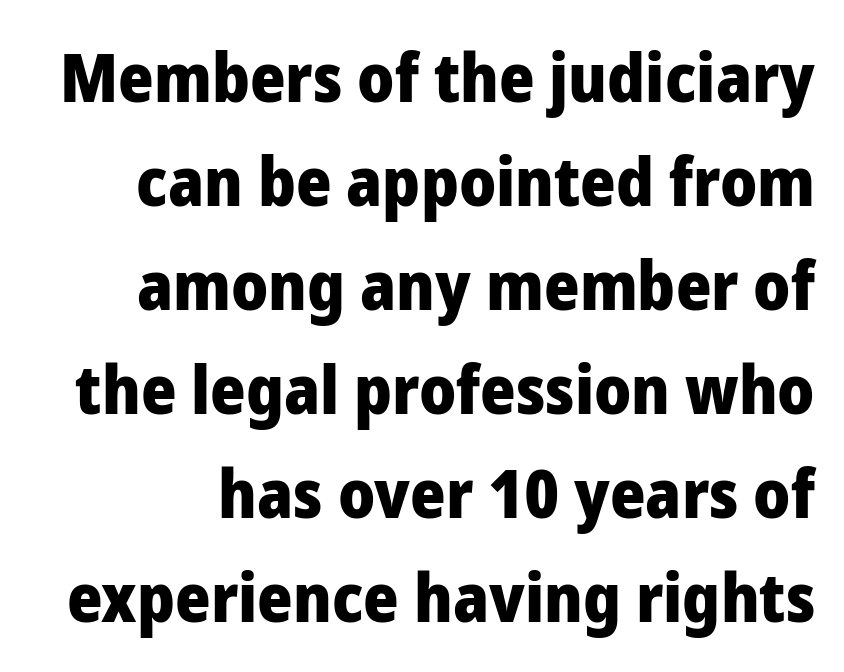
{"serif": "no", "italic": "no", "bold": "yes", "weight": "heavy", "width": "normal", "stroke_contrast": "low", "x_height": "medium", "monospaced": "no", "underline": "no", "line_spacing": "normal", "line_spacing_ratio": 1.53, "letter_spacing": "normal", "letter_spacing_em": 0.0, "glyph_px": 68}
